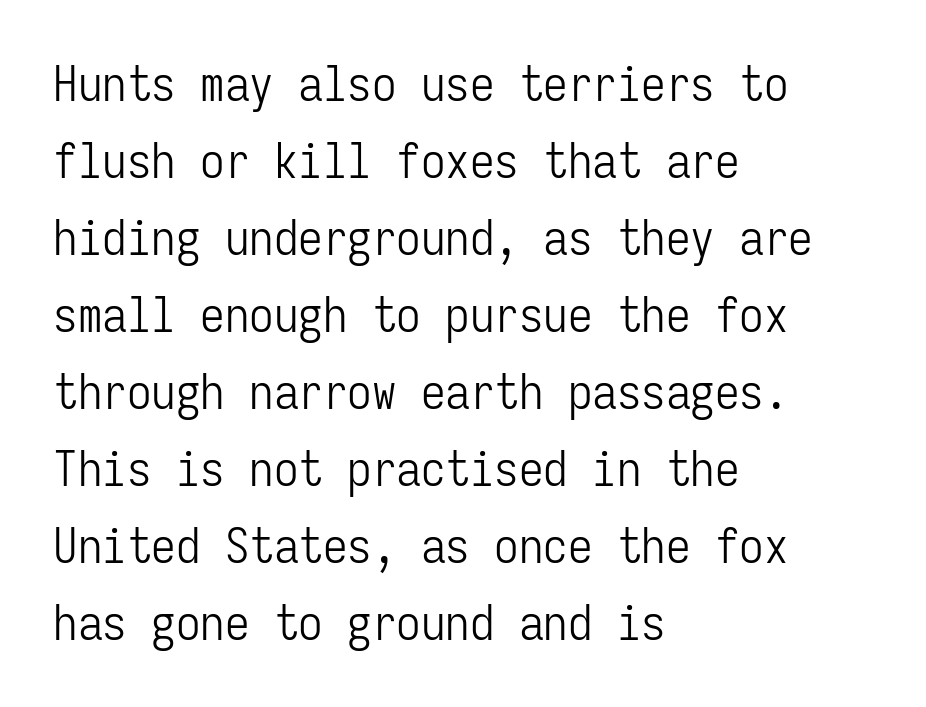
Regarding leading, the lines here are spaced in the standard way. The text was rendered using a sans face with plain stroke endings. A typesetter would call this monospace, since all characters share one set width. Ascenders rise straight up at ninety degrees.
